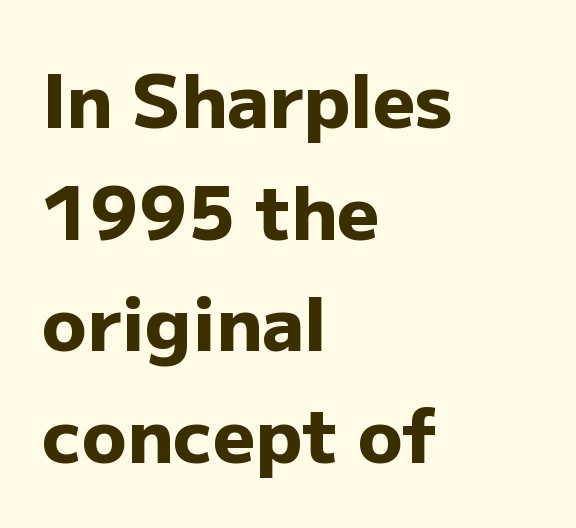
Summary of vertical rhythm: regular, with standard interline spacing. Layout note: lines flush left. Varying glyph widths throughout — classic text-font behaviour. Lines of text with bare space underneath.
